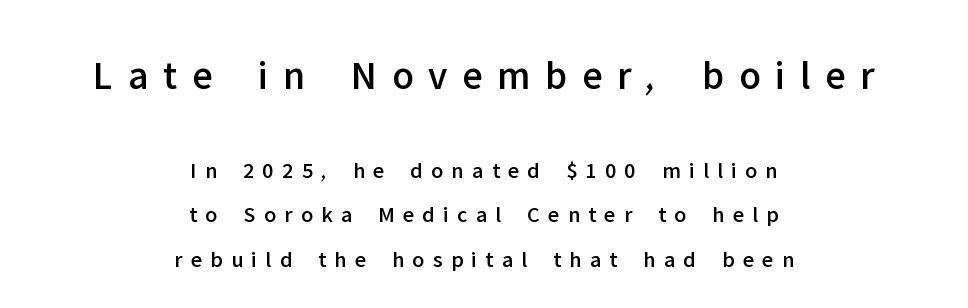
The image shows 41 px sans-serif type, upright; set centered, loose line spacing (1.93x), unusually wide letter spacing (+0.36 em), not underlined; the first (top) block is 1.78x larger; low stroke contrast and a medium x-height.
